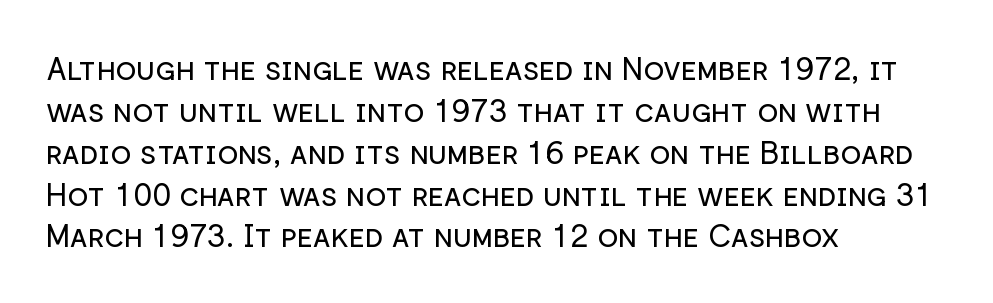
{"serif": "no", "italic": "no", "bold": "no", "weight": "regular", "width": "normal", "stroke_contrast": "low", "x_height": "medium", "monospaced": "no", "underline": "no", "align": "left", "line_spacing": "normal", "line_spacing_ratio": 1.35, "letter_spacing": "normal", "letter_spacing_em": 0.0, "glyph_px": 31}
